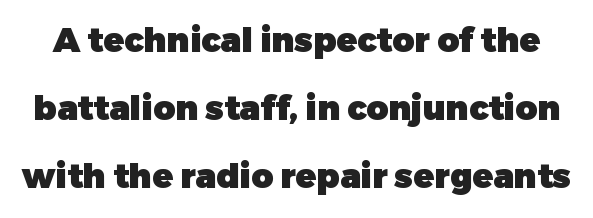
The image shows 34 px heavy sans-serif type, upright; set loose line spacing (2.0x), normal letter spacing, not underlined; low stroke contrast and a medium x-height.
